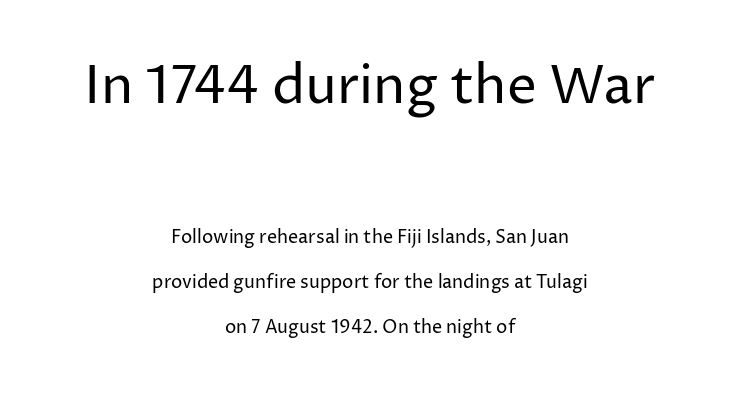
Lines of text with bare space underneath. If you folded the block vertically in half, each line would mirror itself in length. The passage shown stacks its lines with a broad gap. Check where the strokes stop: nothing finishes them off — pure sans.
